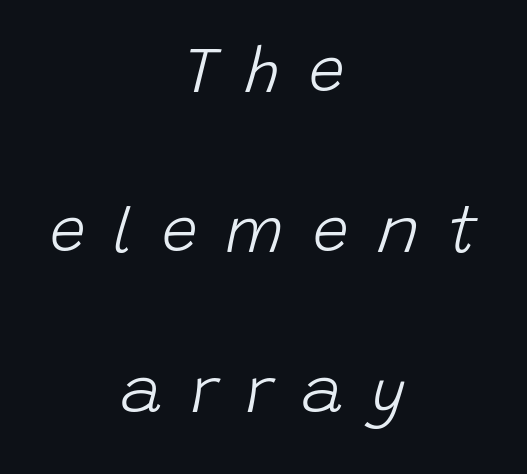
Q: Is the text bold? A: No.
Q: Is the text italic (slanted)? A: Yes, it leans right by about 15 degrees.
Q: Is the text underlined? A: No.
Q: How is the paragraph aligned? A: Centered.
Q: Is the spacing between letters normal or unusually wide? A: Unusually wide.
Q: Is the spacing between lines tight, normal or loose? A: Loose.
Q: Width (condensed, normal, or wide)? A: Normal.
Q: Stroke contrast? A: Low.
Q: x-height? A: Large.
Q: Monospaced? A: No.
